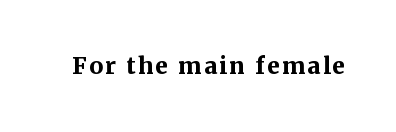
Q: Is the text bold? A: Yes.
Q: Is the text italic (slanted)? A: No, it is upright.
Q: Is the text underlined? A: No.
